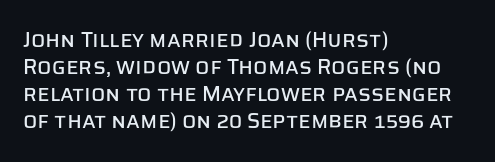
Q: Is the text italic (slanted)? A: No, it is upright.
Q: Is the text underlined? A: No.
Q: How is the paragraph aligned? A: Left-aligned.
Q: Is the spacing between letters normal or unusually wide? A: Normal.
Q: Is the spacing between lines tight, normal or loose? A: Normal.
